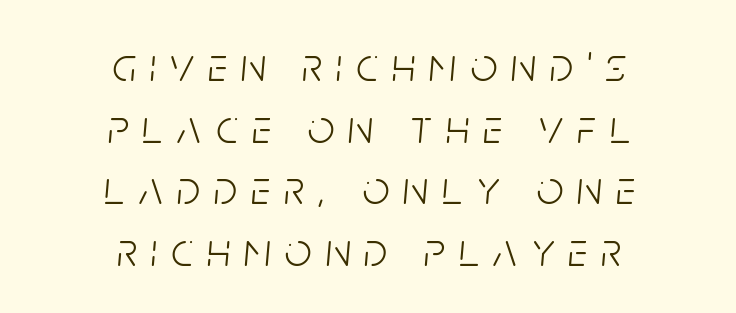
{"italic": "yes", "lean": "right", "slant_degrees": 5, "bold": "no", "weight": "light", "width": "condensed", "stroke_contrast": "low", "x_height": "large", "monospaced": "no", "underline": "no", "align": "center", "line_spacing": "normal", "line_spacing_ratio": 1.31, "letter_spacing": "wide", "letter_spacing_em": 0.3, "glyph_px": 47}
